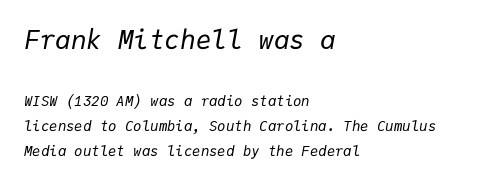
The image shows 26 px text type, italic (leaning right); set left-aligned, line spacing 1.8x, normal letter spacing, not underlined; the first (top) block is 1.86x larger.
